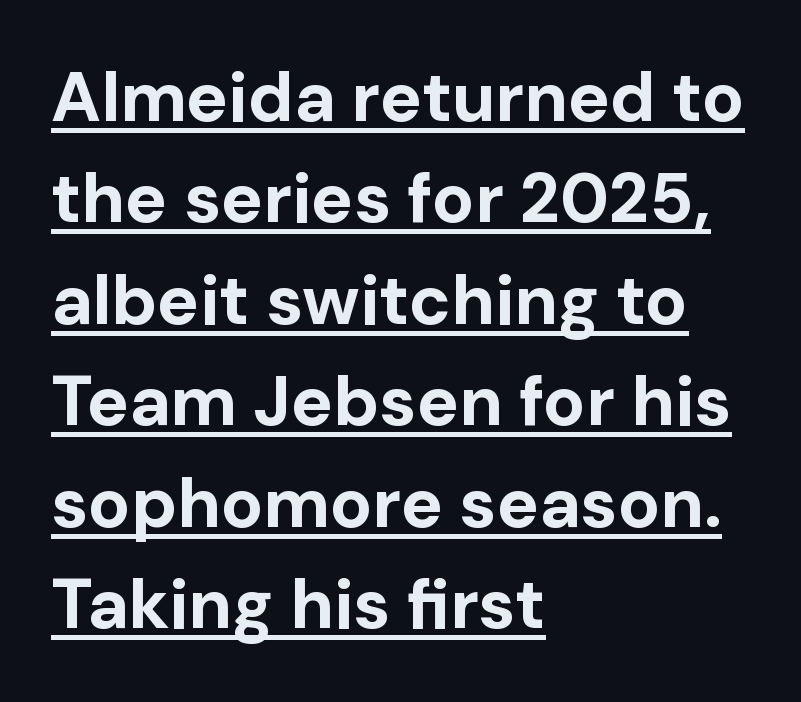
{"serif": "no", "italic": "no", "bold": "yes", "weight": "bold", "width": "normal", "stroke_contrast": "low", "x_height": "medium", "monospaced": "no", "underline": "yes", "align": "left", "line_spacing": "normal", "line_spacing_ratio": 1.45, "letter_spacing": "normal", "letter_spacing_em": 0.0, "glyph_px": 70}
